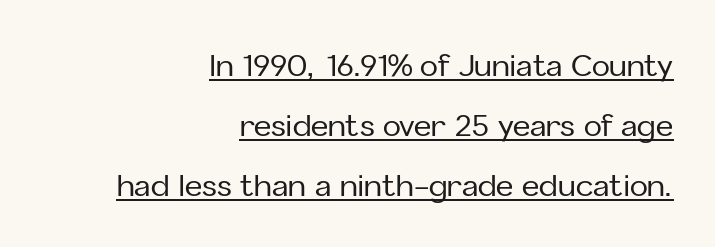
{"serif": "no", "italic": "no", "width": "normal", "stroke_contrast": "low", "x_height": "medium", "monospaced": "no", "underline": "yes", "align": "right", "line_spacing": "loose", "line_spacing_ratio": 2.0, "letter_spacing": "normal", "letter_spacing_em": 0.0, "glyph_px": 30}
